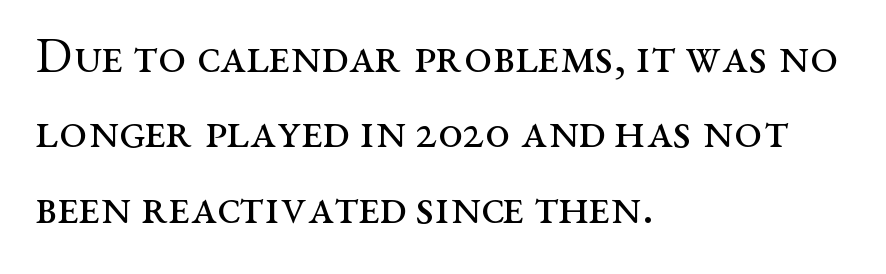
{"serif": "yes", "italic": "no", "bold": "no", "weight": "regular", "width": "wide", "stroke_contrast": "medium", "x_height": "medium", "monospaced": "no", "underline": "no", "align": "left", "line_spacing": "normal", "line_spacing_ratio": 1.51, "letter_spacing": "normal", "letter_spacing_em": 0.0, "glyph_px": 50}
